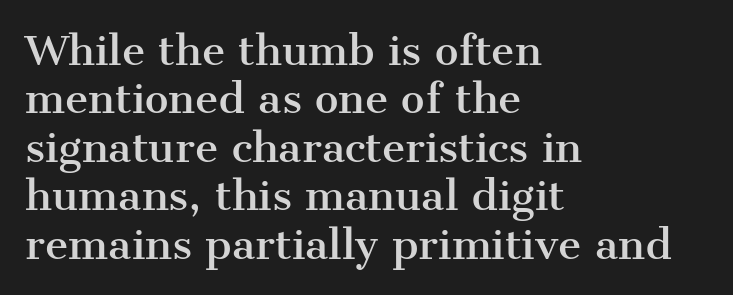
The image shows 40 px serif type, upright; set left-aligned, line spacing 1.21x, normal letter spacing, not underlined; medium stroke contrast and a medium x-height.
